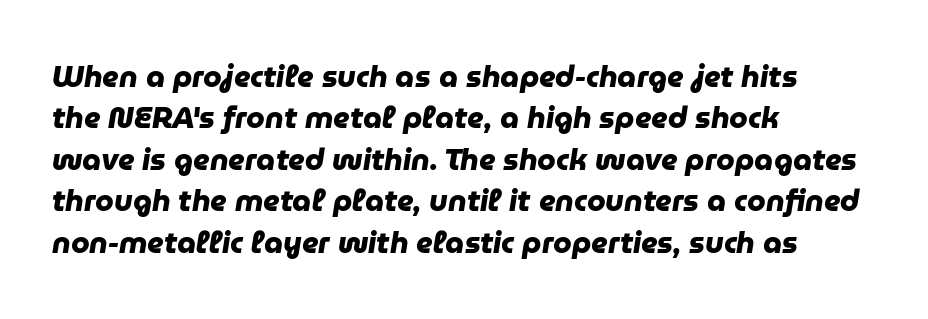
The image shows 30 px heavy sans-serif type; set left-aligned, normal line spacing (1.38x), normal letter spacing, not underlined; low stroke contrast and a medium x-height.
